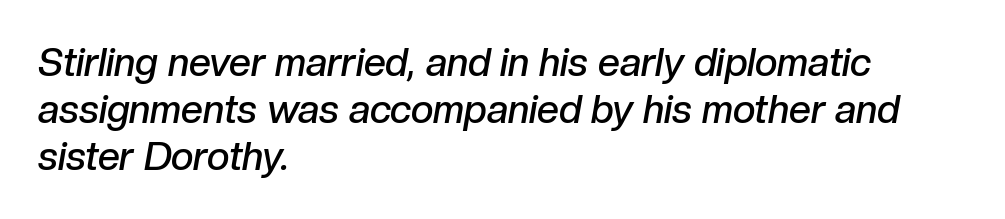
Style check: oblique. The rendering uses natural spacing where letterforms have individual widths. Short and long lines alike share a common starting point at left. Look at the stroke-to-counter ratio: somewhat heavy, a semibold. Plain, unruled lines of type. The tracking reads as untouched default to a designer's eye.
